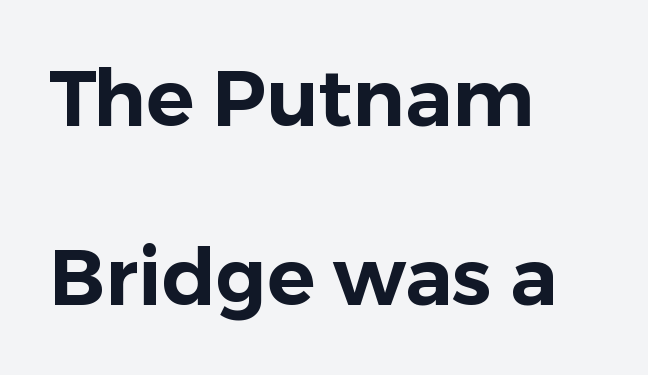
In terms of letterspacing, this is plain default setting. This sample has the flowing, uneven cadence of proportional lettering. The strip under each line holds only bare page. Grotesque or geometric, the face here clearly has no serifs. Horizontal alignment here is leftward, the default for most running prose.
